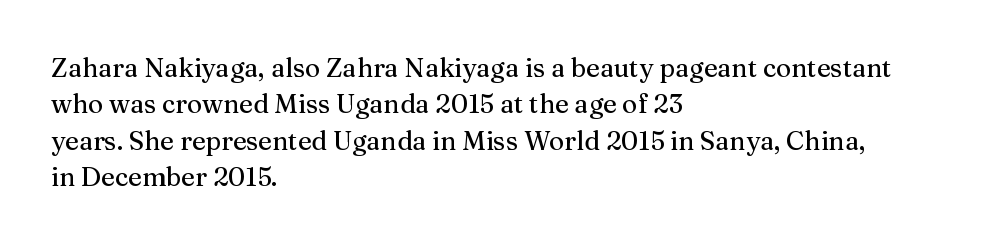
The image shows 26 px text type, upright; set left-aligned, normal line spacing (1.4x), normal letter spacing, not underlined.
